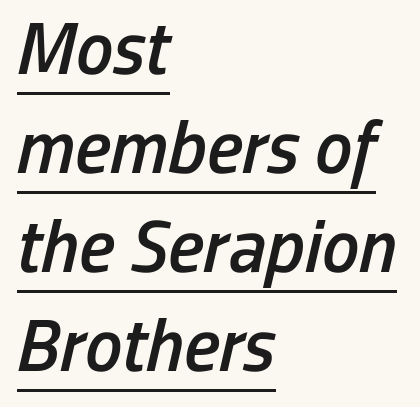
Q: Is the text bold? A: Semi-bold.
Q: Is the text italic (slanted)? A: Yes, it leans right by about 13 degrees.
Q: Is the text underlined? A: Yes.
Q: How is the paragraph aligned? A: Left-aligned.
Q: Is the spacing between letters normal or unusually wide? A: Normal.
Q: Is the spacing between lines tight, normal or loose? A: Normal.
Q: Width (condensed, normal, or wide)? A: Condensed.
Q: Stroke contrast? A: Low.
Q: x-height? A: Medium.
Q: Monospaced? A: No.
